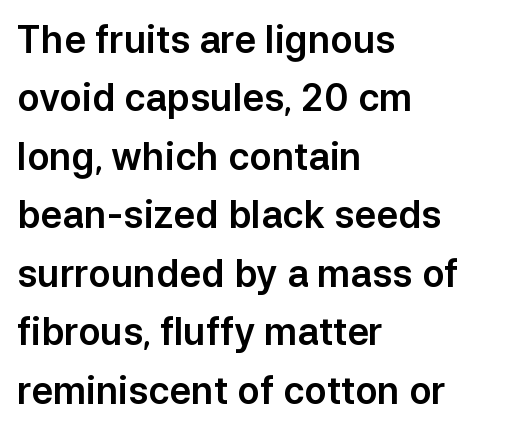
I'd call this a sans setting — the letters go barefoot. Each letter keeps its own natural width here, so spacing adapts to shape. Regular leading. Descender tails drop into unmarked territory. The letterforms sit shoulder to shoulder at normal distance. Notice how the stems are strictly vertical — no italics here.
